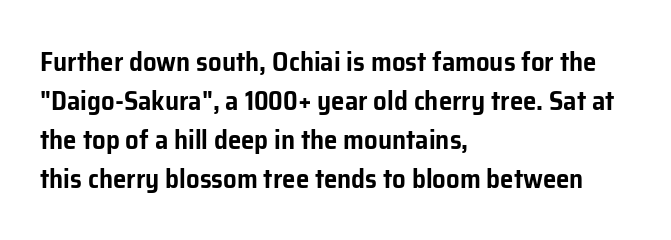
Q: Is the text italic (slanted)? A: No, it is upright.
Q: Is the text underlined? A: No.
Q: How is the paragraph aligned? A: Left-aligned.
Q: Is the spacing between letters normal or unusually wide? A: Normal.
Q: Is the spacing between lines tight, normal or loose? A: Normal.
